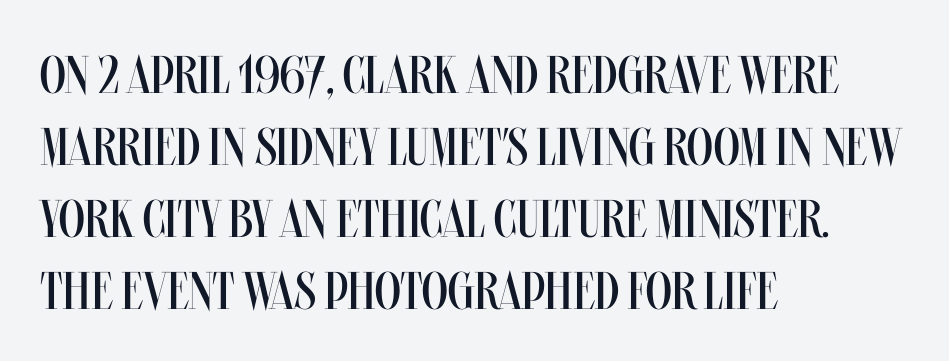
Q: Is the text bold? A: No.
Q: Is the text italic (slanted)? A: No, it is upright.
Q: Is the text underlined? A: No.
Q: How is the paragraph aligned? A: Left-aligned.
Q: Is the spacing between letters normal or unusually wide? A: Normal.
Q: Is the spacing between lines tight, normal or loose? A: Normal.
Q: Width (condensed, normal, or wide)? A: Condensed.
Q: Stroke contrast? A: Medium.
Q: x-height? A: Large.
Q: Monospaced? A: No.
